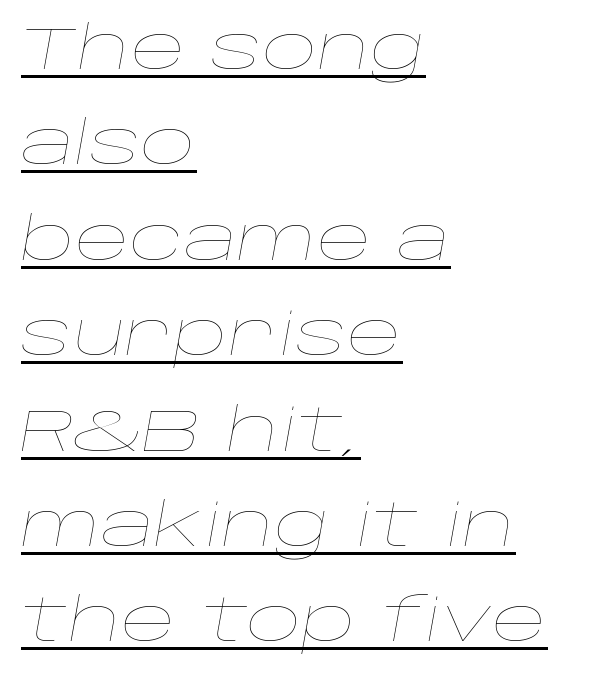
{"italic": "yes", "lean": "right", "slant_degrees": 10, "bold": "no", "weight": "thin", "width": "wide", "stroke_contrast": "low", "x_height": "large", "monospaced": "no", "underline": "yes", "align": "left", "line_spacing": "normal", "line_spacing_ratio": 1.59, "letter_spacing": "normal", "letter_spacing_em": 0.0, "glyph_px": 60}
